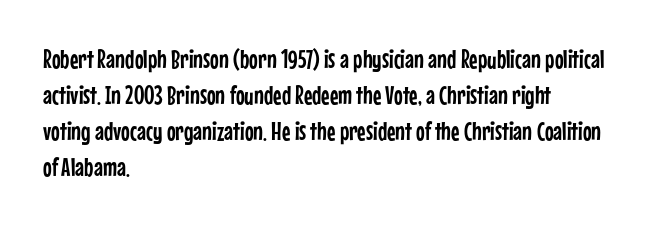
{"italic": "no", "underline": "no", "align": "left", "line_spacing": "normal", "line_spacing_ratio": 1.39, "letter_spacing": "normal", "letter_spacing_em": 0.0, "glyph_px": 26}
